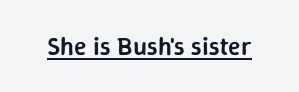
The image shows 26 px text type, upright; set normal letter spacing, underlined.
